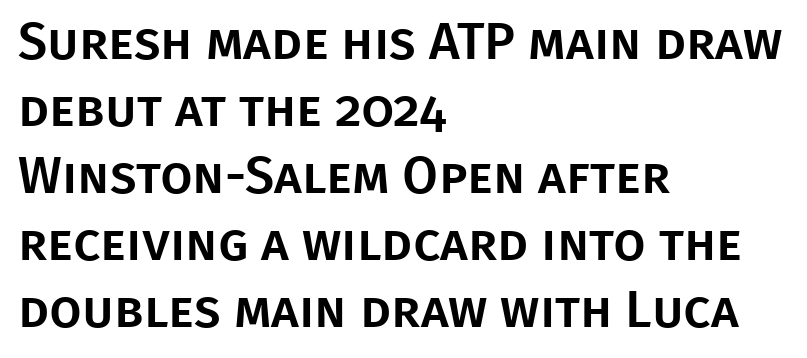
{"serif": "no", "italic": "no", "width": "normal", "stroke_contrast": "low", "x_height": "large", "monospaced": "no", "underline": "no", "align": "left", "line_spacing": "normal", "line_spacing_ratio": 1.29, "letter_spacing": "normal", "letter_spacing_em": 0.0, "glyph_px": 52}
